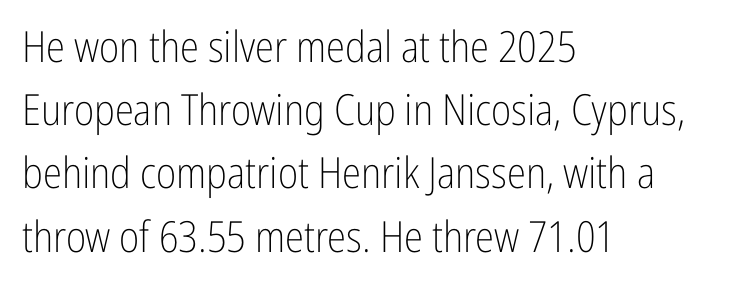
{"serif": "no", "italic": "no", "bold": "no", "weight": "light", "width": "condensed", "stroke_contrast": "low", "x_height": "medium", "monospaced": "no", "underline": "no", "align": "left", "line_spacing": "normal", "line_spacing_ratio": 1.47, "letter_spacing": "normal", "letter_spacing_em": 0.0, "glyph_px": 43}
